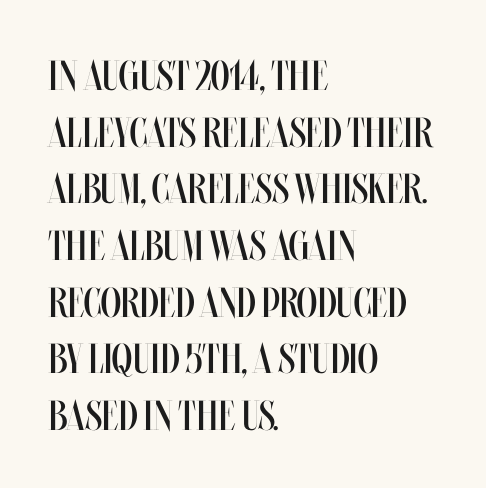
Q: Is the text bold? A: No.
Q: Is the text italic (slanted)? A: No, it is upright.
Q: Is the text underlined? A: No.
Q: How is the paragraph aligned? A: Left-aligned.
Q: Is the spacing between letters normal or unusually wide? A: Normal.
Q: Is the spacing between lines tight, normal or loose? A: Normal.
Q: Width (condensed, normal, or wide)? A: Condensed.
Q: Stroke contrast? A: Medium.
Q: x-height? A: Large.
Q: Monospaced? A: No.
